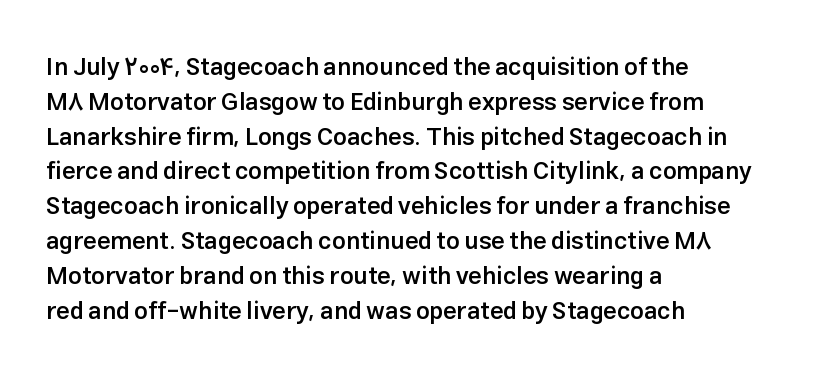
Q: Is the text bold? A: Semi-bold.
Q: Is the text italic (slanted)? A: No, it is upright.
Q: Is the text underlined? A: No.
Q: How is the paragraph aligned? A: Left-aligned.
Q: Is the spacing between letters normal or unusually wide? A: Normal.
Q: Is the spacing between lines tight, normal or loose? A: Normal.
